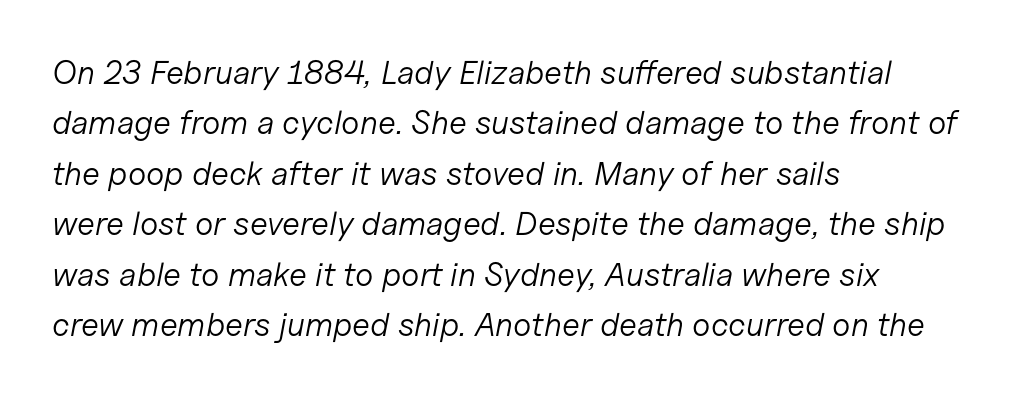
Default kerning and tracking; the words read as compact shapes. Typeset ragged right — the left edge is the straight one. The text carries the slant typical of an italic or oblique font. Varying glyph widths throughout — classic text-font behaviour.
